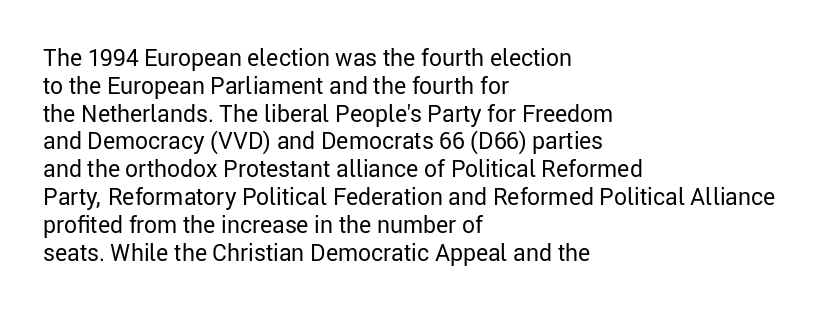
{"italic": "no", "bold": "no", "underline": "no", "align": "left", "line_spacing_ratio": 1.21, "letter_spacing": "normal", "letter_spacing_em": 0.0, "glyph_px": 23}
